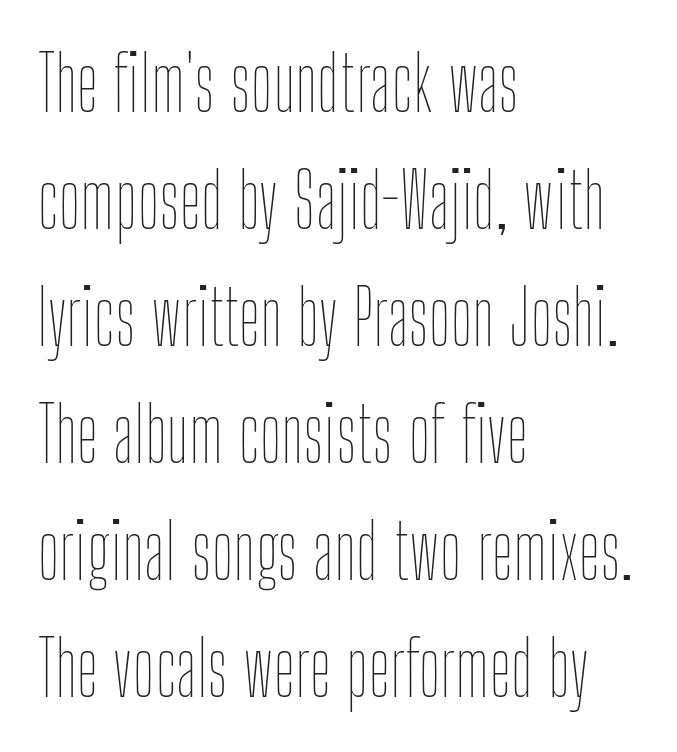
The image shows 76 px thin, condensed type, upright; set left-aligned, normal line spacing (1.54x), normal letter spacing, not underlined; low stroke contrast and a medium x-height.
